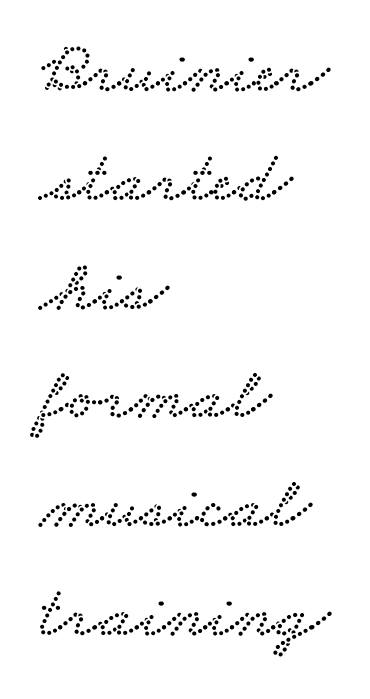
Check where the strokes stop: tiny serifs finish them off. Does extra space separate the letters? No, they use regular spacing. Leading: standard. The passage shown is typed in a proportional face where columns would drift. Short and long lines alike share a common starting point at left. Type without underlining.
